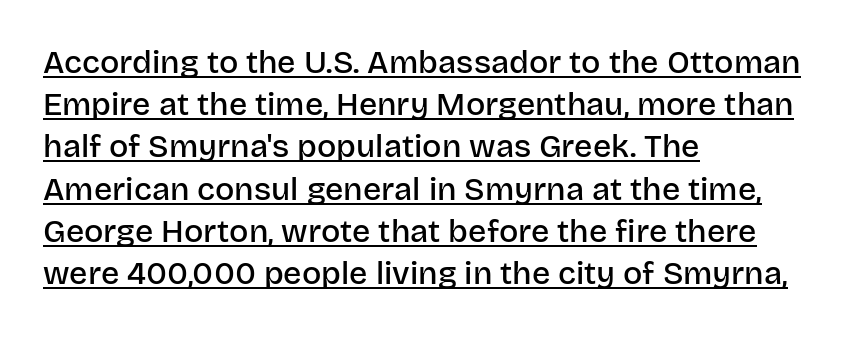
{"serif": "no", "italic": "no", "bold": "semi", "weight": "semibold", "width": "normal", "stroke_contrast": "low", "x_height": "large", "monospaced": "no", "underline": "yes", "align": "left", "line_spacing": "normal", "line_spacing_ratio": 1.32, "letter_spacing": "normal", "letter_spacing_em": 0.0, "glyph_px": 32}
